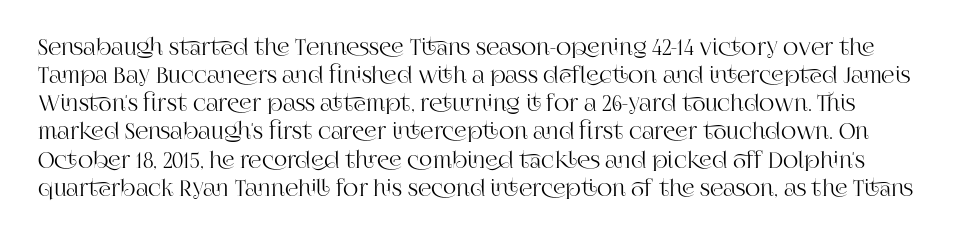
Q: Is the text italic (slanted)? A: No, it is upright.
Q: Is the text underlined? A: No.
Q: Is the spacing between letters normal or unusually wide? A: Normal.
Q: Is the spacing between lines tight, normal or loose? A: Normal.
